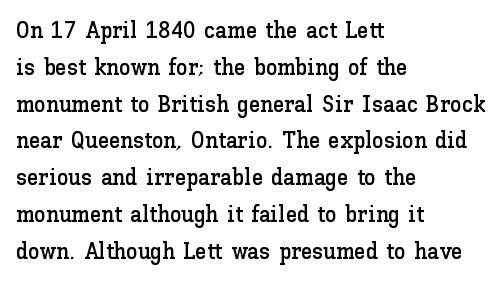
{"italic": "no", "underline": "no", "align": "left", "line_spacing": "normal", "line_spacing_ratio": 1.6, "letter_spacing": "normal", "letter_spacing_em": 0.0, "glyph_px": 23}
